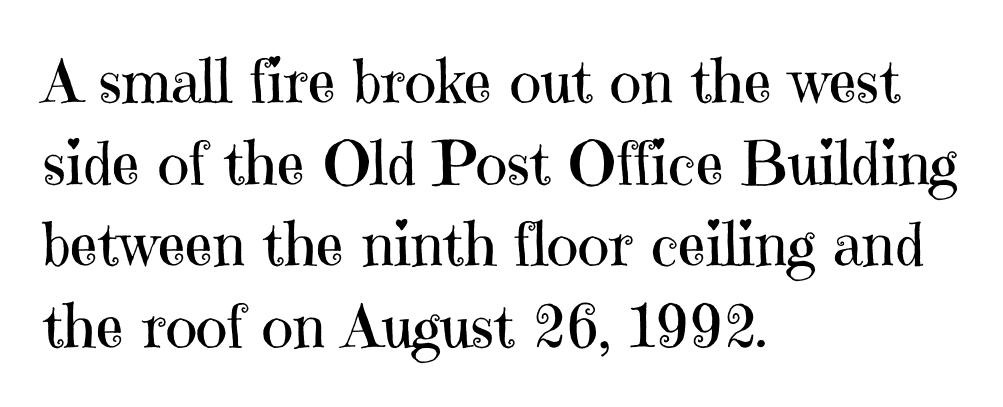
In terms of leading, this rendering sits right in the middle. Reading down the block, your eye returns to a fixed left position each line. Honestly, the letter spacing is just normal — you wouldn't notice it. Designer's note — italics off, roman on. Summary of weight: not heavy and not bold.
